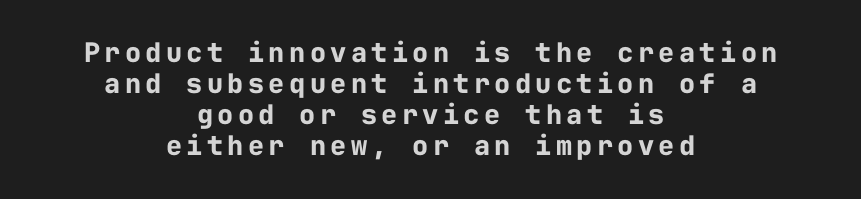
The image shows 27 px bold type, upright; set centered, tight line spacing (1.15x), not underlined.
